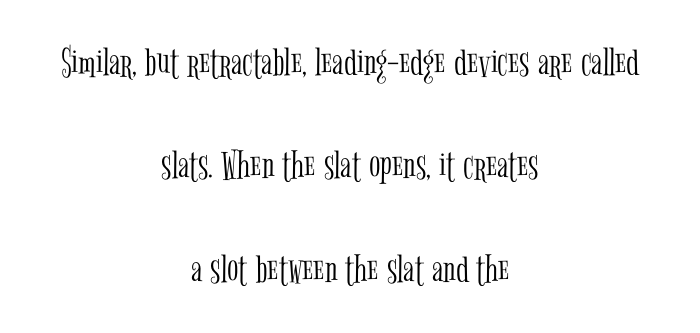
Q: Is the text bold? A: No.
Q: Is the text italic (slanted)? A: No, it is upright.
Q: Is the typeface a serif or a sans-serif typeface? A: Serif.
Q: Is the text underlined? A: No.
Q: How is the paragraph aligned? A: Centered.
Q: Is the spacing between letters normal or unusually wide? A: Normal.
Q: Is the spacing between lines tight, normal or loose? A: Loose.
Q: Width (condensed, normal, or wide)? A: Condensed.
Q: Stroke contrast? A: Low.
Q: x-height? A: Medium.
Q: Monospaced? A: No.
